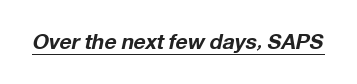
{"italic": "yes", "lean": "right", "slant_degrees": 12, "bold": "yes", "underline": "yes", "letter_spacing": "normal", "letter_spacing_em": 0.0, "glyph_px": 21}
